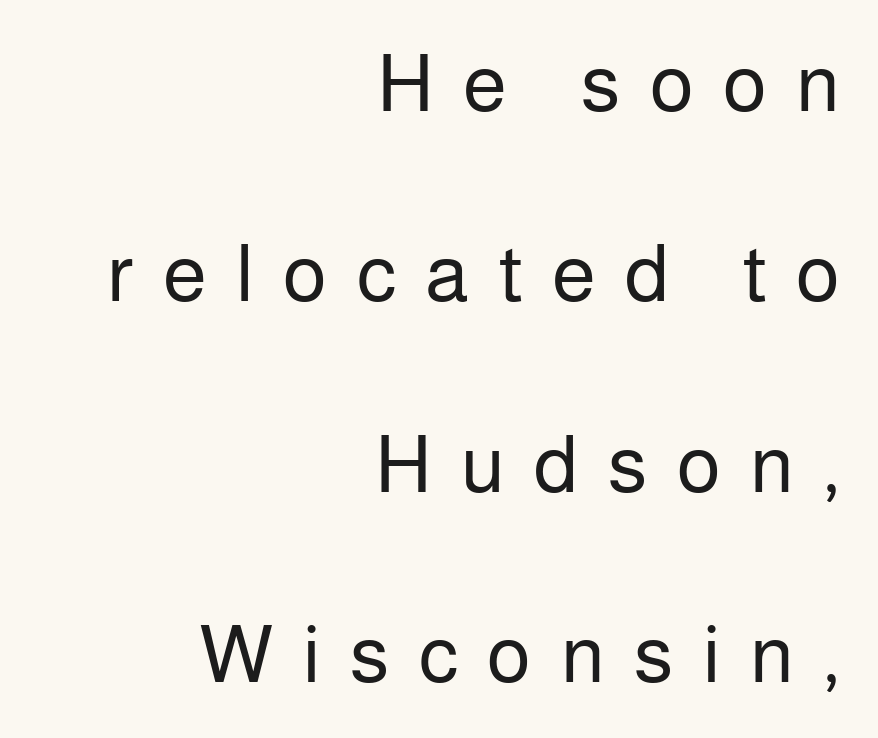
Honestly, the rows look like they've been pulled way apart. Horizontally, the lines are justified to the trailing edge only. Between one letter and the next there's a generous, obvious gap. The passage shown is not bold in any degree.
